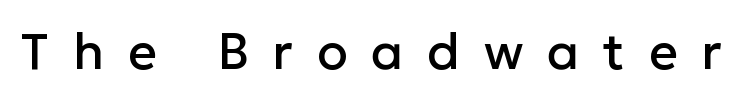
The image shows 50 px sans-serif type, upright; set unusually wide letter spacing (+0.48 em), not underlined; low stroke contrast and a medium x-height.
